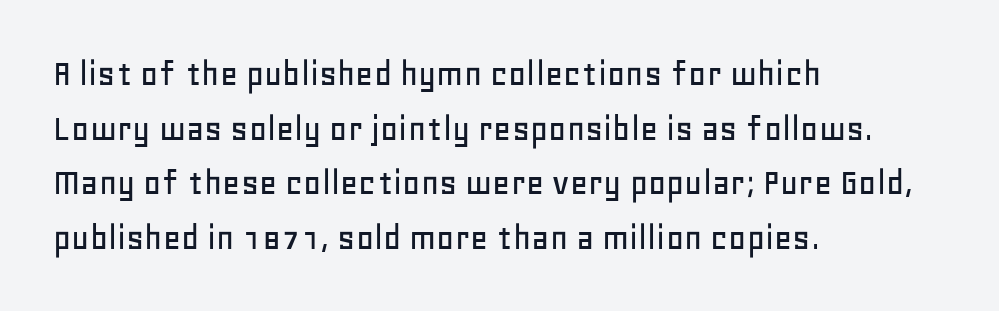
{"serif": "no", "italic": "no", "width": "normal", "stroke_contrast": "low", "x_height": "large", "monospaced": "no", "underline": "no", "align": "left", "line_spacing": "normal", "line_spacing_ratio": 1.4, "letter_spacing": "normal", "letter_spacing_em": 0.0, "glyph_px": 39}
